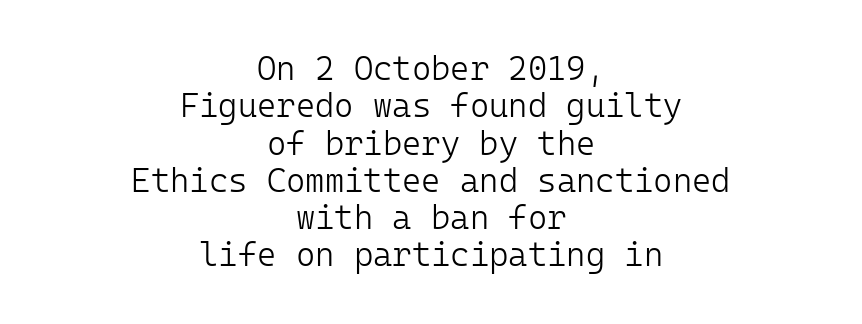
The image shows 33 px light sans-serif type, upright, monospaced; set centered, tight line spacing (1.13x), normal letter spacing, not underlined; low stroke contrast and a medium x-height.
